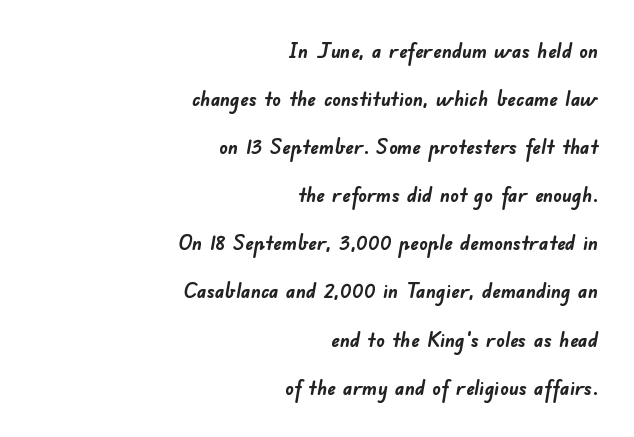
Notice the wide empty band between every row — that's loose leading. Descenders are the only things crossing below the line. Compared with an ordinary text face, these strokes are far heavier — a full bold. Is the letter spacing exaggerated? No — it looks like the ordinary default. Is the block centered? No — it sits flush against the right margin.
